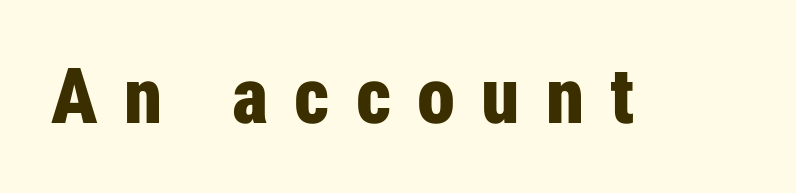
The image shows 77 px bold, condensed sans-serif type, upright; set unusually wide letter spacing (+0.34 em), not underlined; low stroke contrast and a medium x-height.
